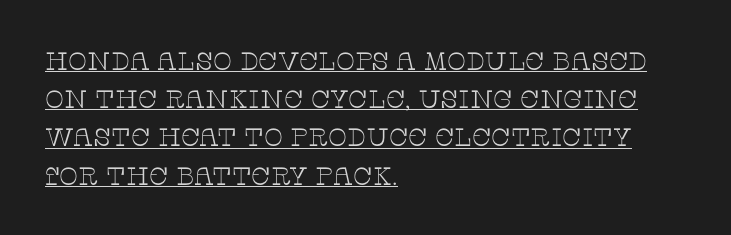
Q: Is the text bold? A: No.
Q: Is the text italic (slanted)? A: No, it is upright.
Q: Is the text underlined? A: Yes.
Q: How is the paragraph aligned? A: Left-aligned.
Q: Is the spacing between letters normal or unusually wide? A: Normal.
Q: Is the spacing between lines tight, normal or loose? A: Normal.
